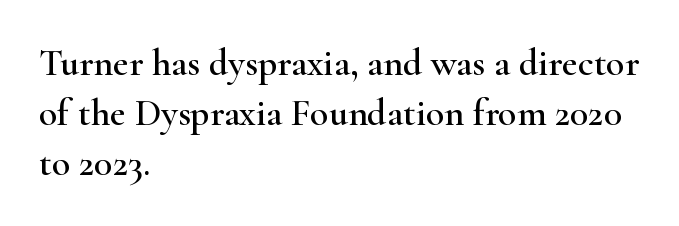
Classification — serif. The gaps between neighbouring characters are ordinary and unremarkable. Posture: vertical. Bare-footed words on every line. Each letter keeps its own natural width here, so spacing adapts to shape.
